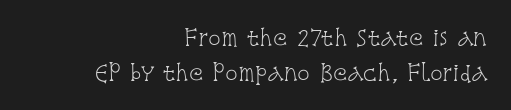
{"italic": "no", "bold": "no", "underline": "no", "align": "right", "line_spacing": "normal", "line_spacing_ratio": 1.65, "letter_spacing": "normal", "letter_spacing_em": 0.0, "glyph_px": 21}
